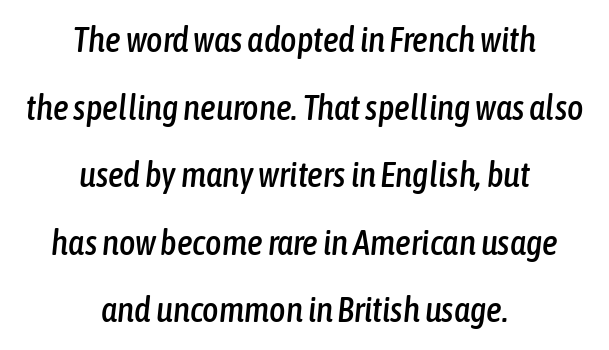
{"italic": "yes", "lean": "right", "slant_degrees": 6, "width": "condensed", "stroke_contrast": "low", "x_height": "medium", "monospaced": "no", "underline": "no", "align": "center", "line_spacing": "loose", "line_spacing_ratio": 1.93, "letter_spacing": "normal", "letter_spacing_em": 0.0, "glyph_px": 35}
